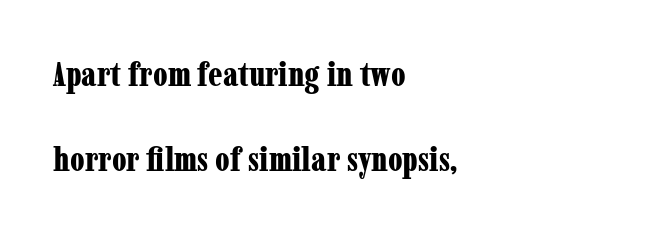
The image shows 34 px bold, condensed serif type, upright; set left-aligned, loose line spacing (2.49x), normal letter spacing, not underlined; low stroke contrast and a medium x-height.
